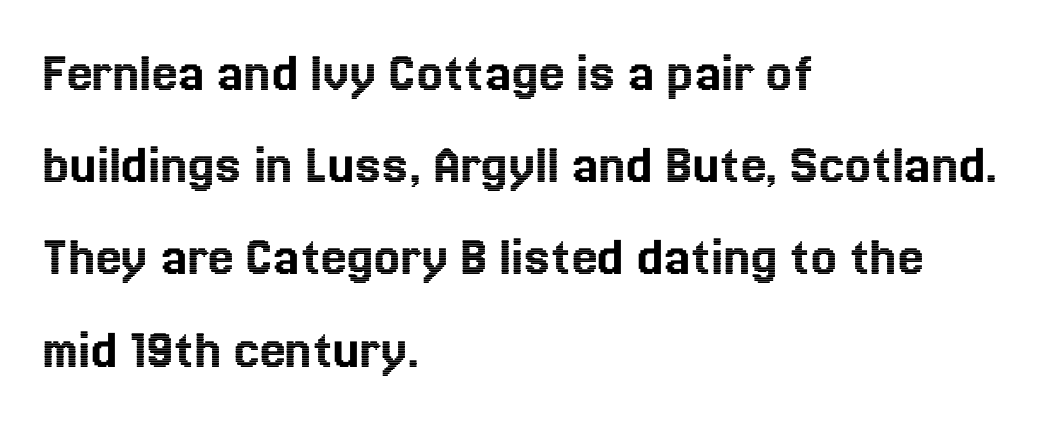
Q: Is the text italic (slanted)? A: No, it is upright.
Q: Is the text underlined? A: No.
Q: How is the paragraph aligned? A: Left-aligned.
Q: Is the spacing between letters normal or unusually wide? A: Normal.
Q: Is the spacing between lines tight, normal or loose? A: Normal.
Q: Width (condensed, normal, or wide)? A: Normal.
Q: x-height? A: Medium.
Q: Monospaced? A: No.
